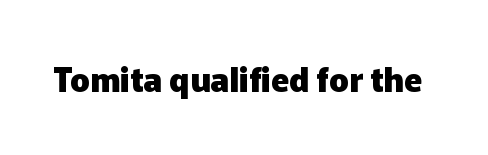
{"serif": "no", "italic": "no", "bold": "yes", "weight": "heavy", "width": "normal", "stroke_contrast": "low", "x_height": "medium", "monospaced": "no", "underline": "no", "letter_spacing": "normal", "letter_spacing_em": 0.0, "glyph_px": 33}
